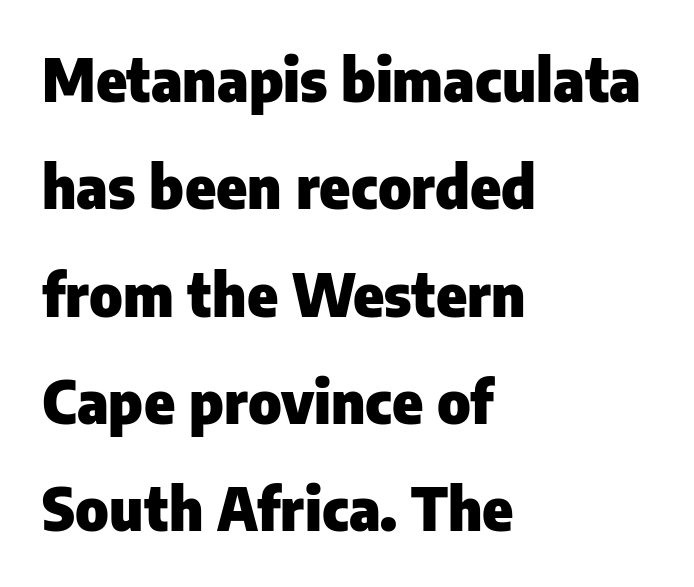
Serifs: no, the terminals of the letterforms are clean. Heavy-handed strokes throughout: this text is bold. Default kerning and tracking; the words read as compact shapes. Is this a fixed-width face? No — the glyphs have proportional, varying widths. One-word summary of the alignment: left.
